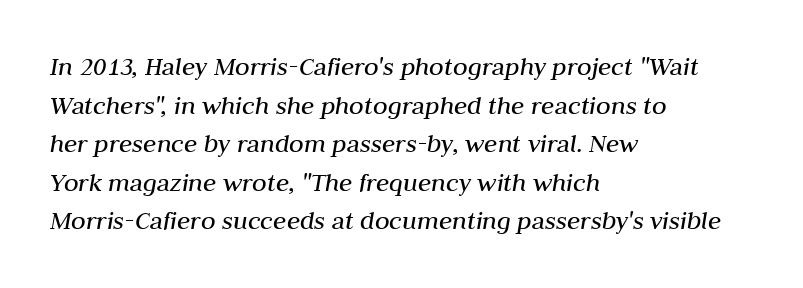
{"italic": "yes", "lean": "right", "slant_degrees": 10, "bold": "no", "underline": "no", "align": "left", "line_spacing": "normal", "line_spacing_ratio": 1.43, "letter_spacing": "normal", "letter_spacing_em": 0.0, "glyph_px": 27}
